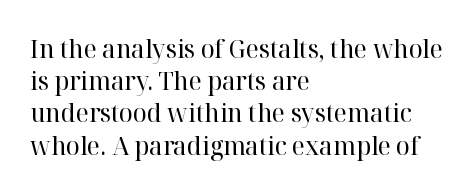
The image shows 26 px text type, upright; set left-aligned, line spacing 1.24x, normal letter spacing, not underlined.
